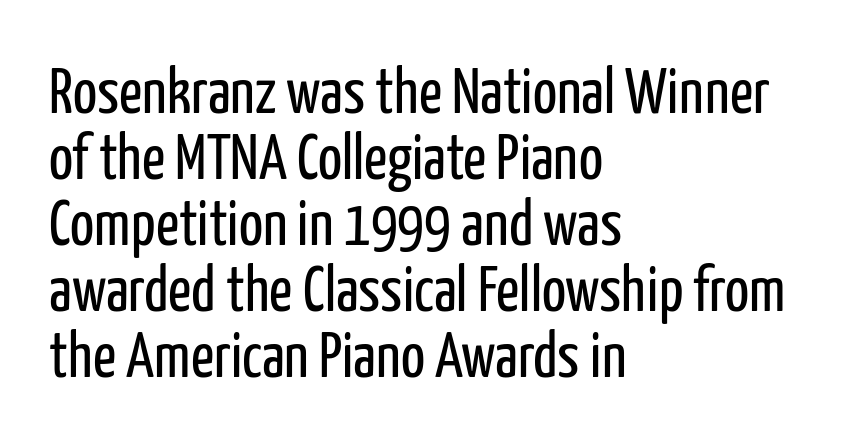
Q: Is the text bold? A: No.
Q: Is the text italic (slanted)? A: No, it is upright.
Q: Is the typeface a serif or a sans-serif typeface? A: Sans-serif.
Q: Is the text underlined? A: No.
Q: How is the paragraph aligned? A: Left-aligned.
Q: Is the spacing between letters normal or unusually wide? A: Normal.
Q: Is the spacing between lines tight, normal or loose? A: Tight.
Q: Width (condensed, normal, or wide)? A: Condensed.
Q: Stroke contrast? A: Low.
Q: x-height? A: Medium.
Q: Monospaced? A: No.
